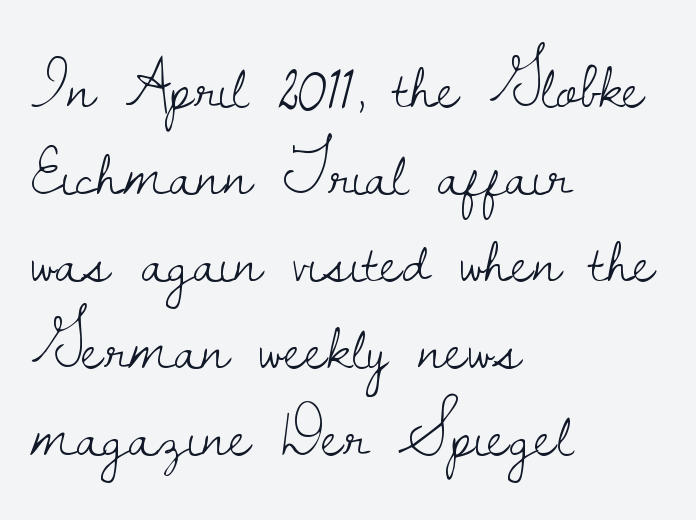
The image shows 67 px light serif type; set left-aligned, normal line spacing (1.3x), normal letter spacing, not underlined; low stroke contrast and a small x-height.
